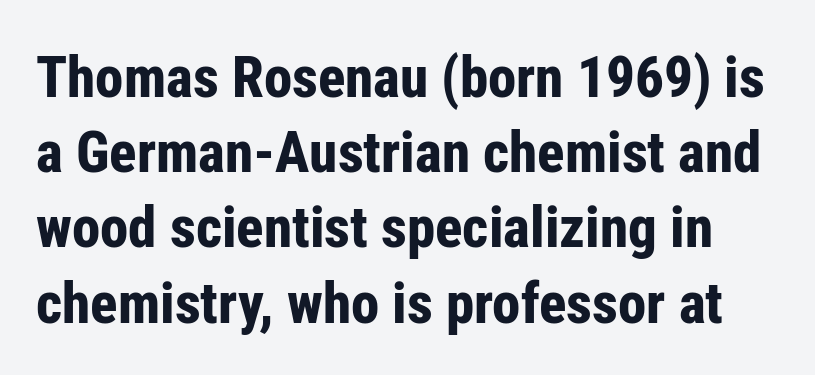
Look at the bottom of the vertical strokes: they stop flat, with no serifs. This sample uses an upright cut, with every glyph sitting square on the baseline. Anything drawn beneath the words? Only blank space. The gaps between neighbouring characters are ordinary and unremarkable.
